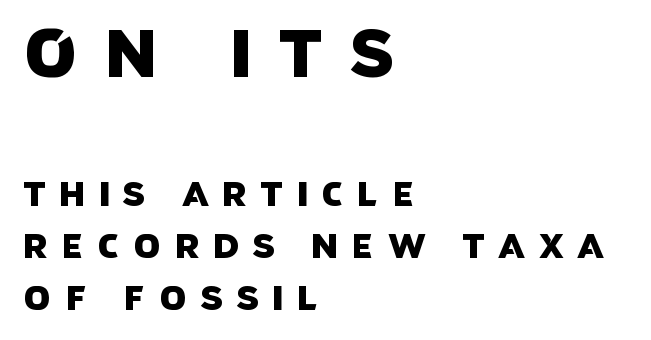
Look at the tracking — it's clearly loosened, letters drifting apart. Which of the two is more prominent by size? The first, at the top. You could not count columns in this text — the font is proportionally spaced. The characters display no serif detailing; their extremities are plain.
